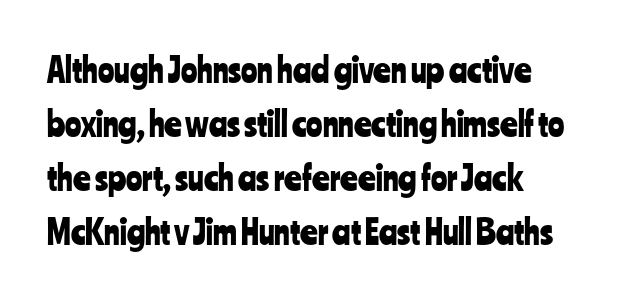
{"serif": "no", "italic": "no", "width": "condensed", "stroke_contrast": "low", "x_height": "medium", "monospaced": "no", "underline": "no", "line_spacing": "normal", "line_spacing_ratio": 1.59, "letter_spacing": "normal", "letter_spacing_em": 0.0, "glyph_px": 34}
